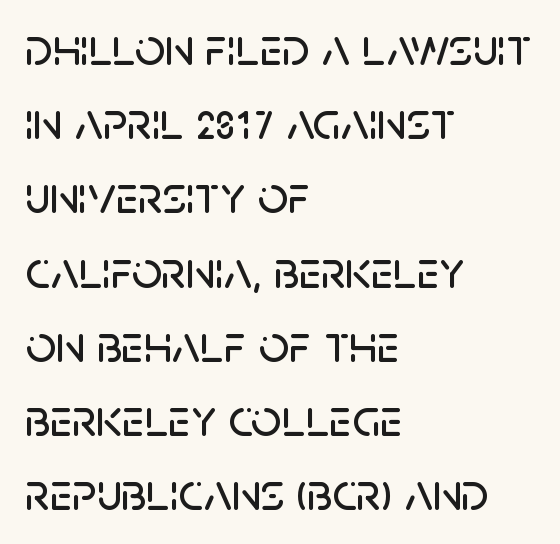
Q: Is the text italic (slanted)? A: No, it is upright.
Q: Is the typeface a serif or a sans-serif typeface? A: Sans-serif.
Q: Is the text underlined? A: No.
Q: How is the paragraph aligned? A: Left-aligned.
Q: Is the spacing between letters normal or unusually wide? A: Normal.
Q: Is the spacing between lines tight, normal or loose? A: Normal.
Q: Width (condensed, normal, or wide)? A: Normal.
Q: Stroke contrast? A: Low.
Q: x-height? A: Large.
Q: Monospaced? A: No.
